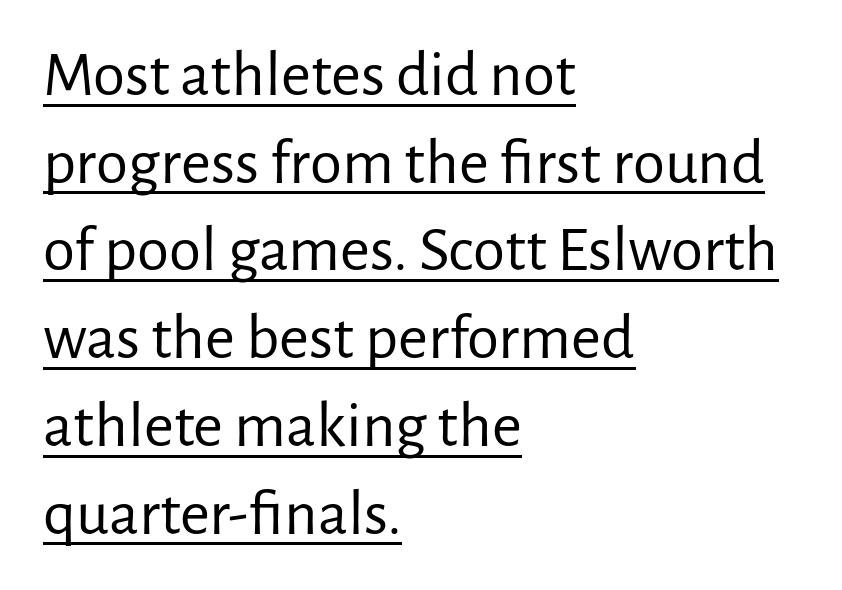
The image shows 65 px regular-weight sans-serif type, upright; set left-aligned, normal line spacing (1.35x), normal letter spacing, underlined; low stroke contrast and a medium x-height.
